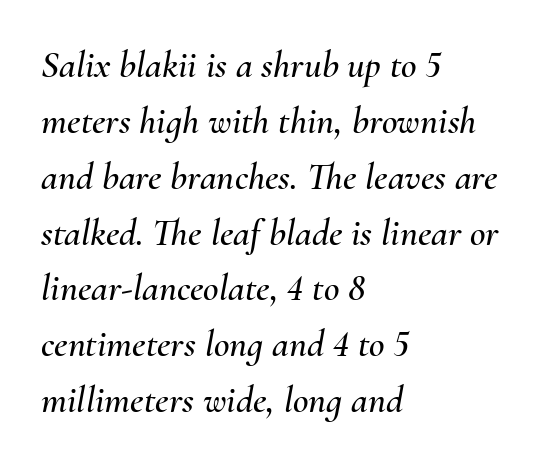
The image shows 38 px text type, italic (leaning right); set left-aligned, normal line spacing (1.47x), normal letter spacing, not underlined; medium stroke contrast and a small x-height.
